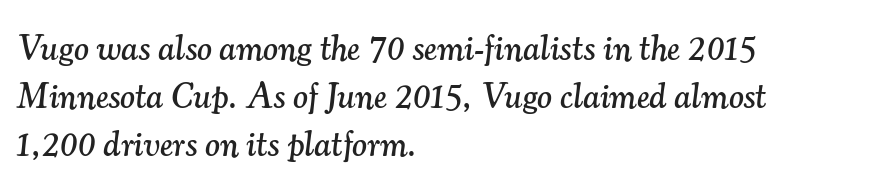
Q: Is the text italic (slanted)? A: Yes, it leans right by about 7 degrees.
Q: Is the typeface a serif or a sans-serif typeface? A: Serif.
Q: Is the text underlined? A: No.
Q: How is the paragraph aligned? A: Left-aligned.
Q: Is the spacing between letters normal or unusually wide? A: Normal.
Q: Is the spacing between lines tight, normal or loose? A: Normal.
Q: Width (condensed, normal, or wide)? A: Normal.
Q: Stroke contrast? A: Medium.
Q: x-height? A: Small.
Q: Monospaced? A: No.
